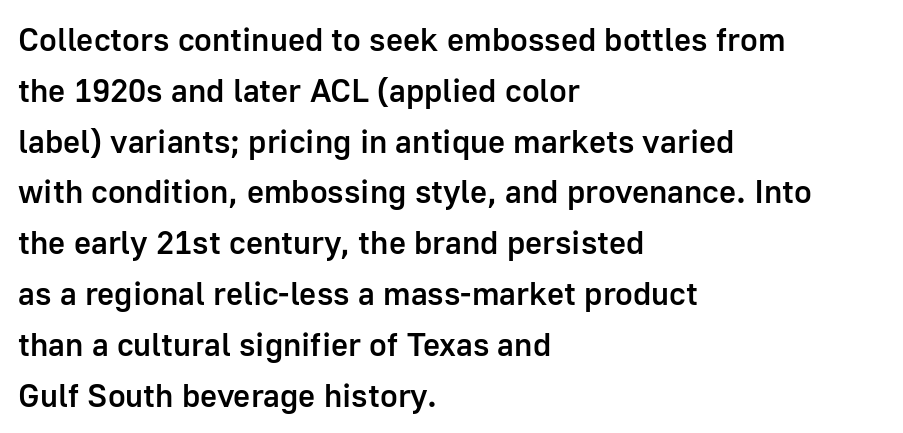
Varying glyph widths throughout — classic text-font behaviour. These lines sit exactly where default settings would place them. You can tell it's not italic because the verticals are truly vertical. The face used here is rendered with its standard letterfit. Each glyph is drawn with semibold strokes, heavier than normal yet not fully bold.
